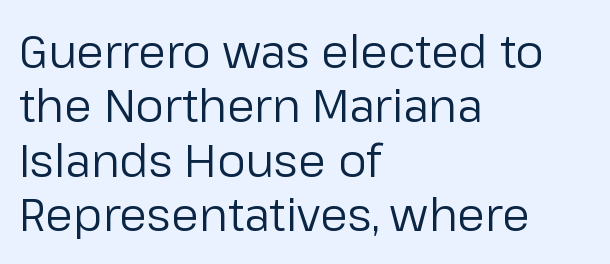
The image shows 45 px regular-weight sans-serif type, upright; set left-aligned, line spacing 1.21x, normal letter spacing, not underlined; low stroke contrast and a medium x-height.
